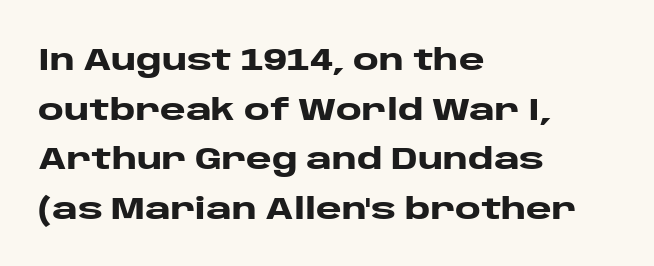
Q: Is the text bold? A: Yes.
Q: Is the text italic (slanted)? A: No, it is upright.
Q: Is the typeface a serif or a sans-serif typeface? A: Sans-serif.
Q: Is the text underlined? A: No.
Q: How is the paragraph aligned? A: Left-aligned.
Q: Is the spacing between letters normal or unusually wide? A: Normal.
Q: Is the spacing between lines tight, normal or loose? A: Normal.
Q: Width (condensed, normal, or wide)? A: Wide.
Q: Stroke contrast? A: Low.
Q: x-height? A: Large.
Q: Monospaced? A: No.
